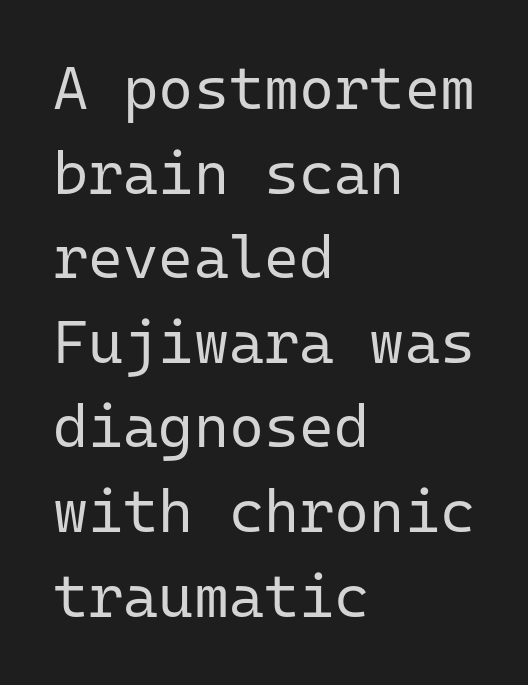
The image shows 60 px regular-weight sans-serif type, upright, monospaced; set left-aligned, normal line spacing (1.41x), normal letter spacing, not underlined; low stroke contrast and a medium x-height.
